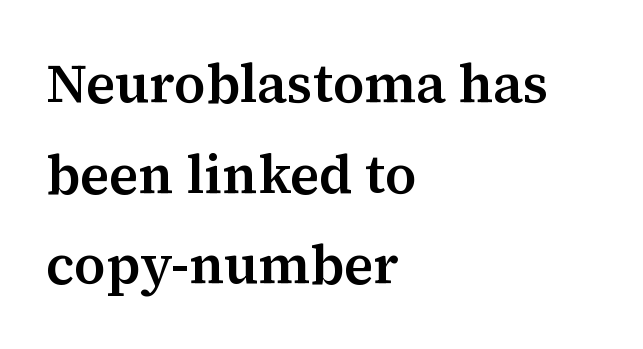
The image shows 54 px serif type, upright; set left-aligned, normal line spacing (1.68x), normal letter spacing, not underlined; medium stroke contrast and a medium x-height.
